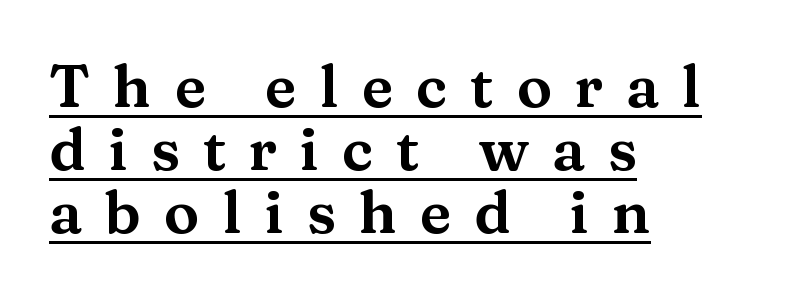
The image shows 59 px wide serif type, upright; set left-aligned, tight line spacing (1.07x), unusually wide letter spacing (+0.39 em), underlined; medium stroke contrast and a medium x-height.
